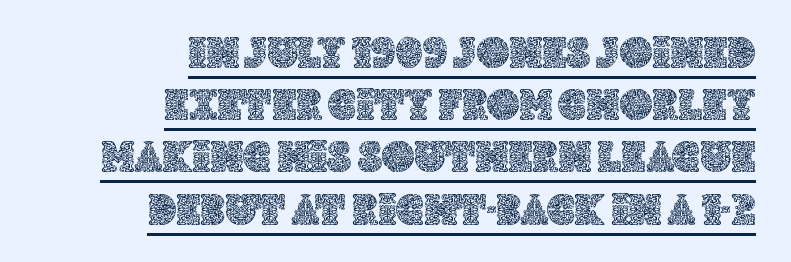
Q: Is the text italic (slanted)? A: No, it is upright.
Q: Is the text underlined? A: Yes.
Q: How is the paragraph aligned? A: Right-aligned.
Q: Is the spacing between letters normal or unusually wide? A: Normal.
Q: Width (condensed, normal, or wide)? A: Normal.
Q: x-height? A: Large.
Q: Monospaced? A: No.
